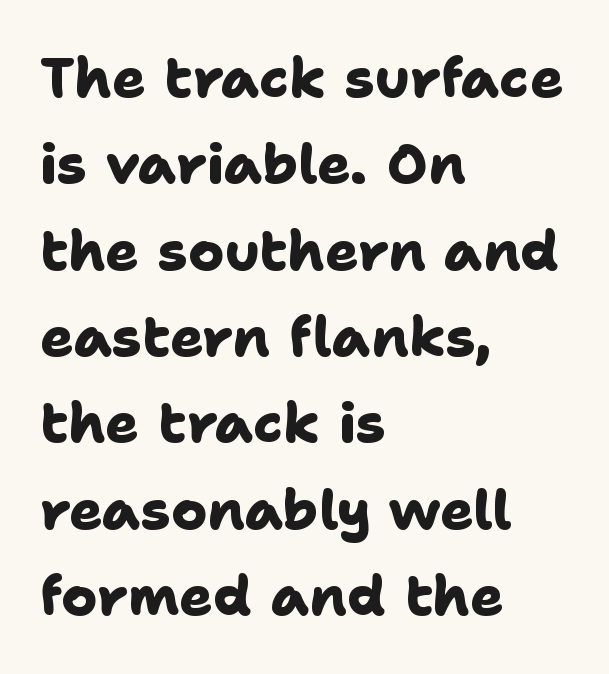
The rendering uses natural spacing where letterforms have individual widths. Alignment: flush left. Regarding serifs, this sample does without them. Tracking value appears to be zero — textbook default spacing. As a designer I'd log this as weight 700, bold.
